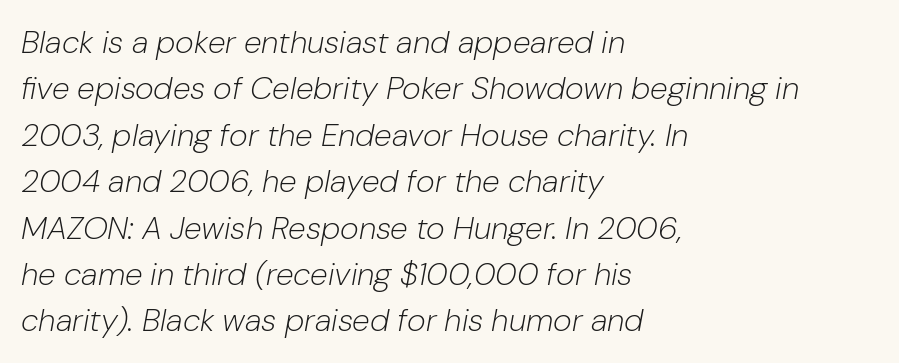
Q: Is the text bold? A: No.
Q: Is the text italic (slanted)? A: Yes, it leans right by about 10 degrees.
Q: Is the text underlined? A: No.
Q: How is the paragraph aligned? A: Left-aligned.
Q: Is the spacing between letters normal or unusually wide? A: Normal.
Q: Is the spacing between lines tight, normal or loose? A: Normal.
Q: Width (condensed, normal, or wide)? A: Normal.
Q: Stroke contrast? A: Low.
Q: x-height? A: Medium.
Q: Monospaced? A: No.
